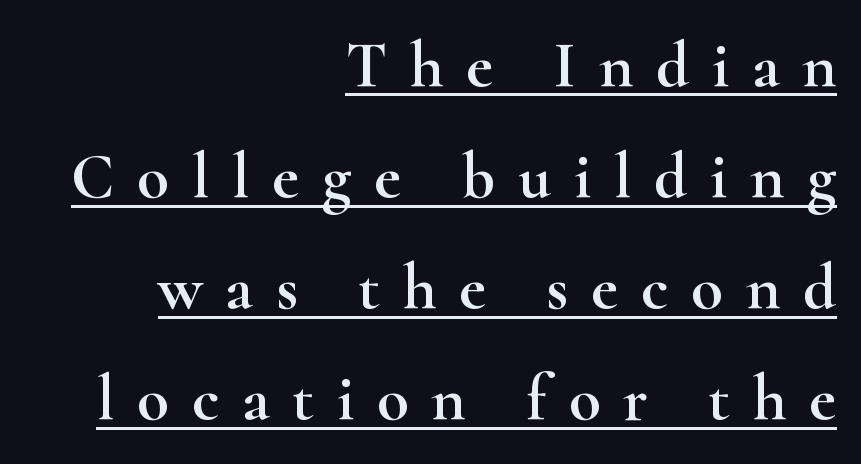
The rendering shows small feet on the letterforms — a serif design. Characters follow at a spacing far wider than the type designer built in. Do the characters align in a grid? No, the font is proportional. The font's upright variant was chosen for this text. Visually the block forms a straight wall on the right and a jagged coastline on the left.
